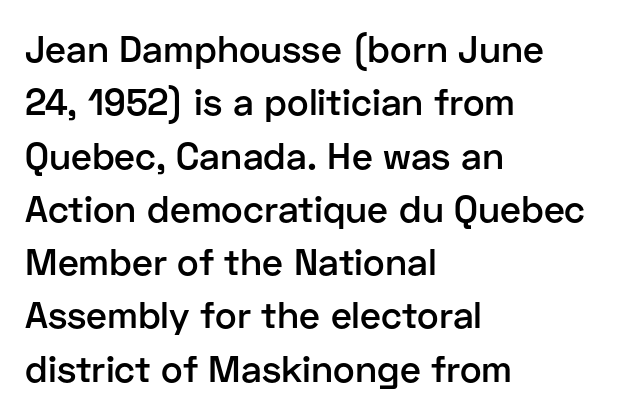
Each letter keeps its own natural width here, so spacing adapts to shape. Characters remain perfectly vertical along every line. The characters look somewhat weighty, a semibold short of true bold. Type style note: lacks serifs. No word sits above an underline.
